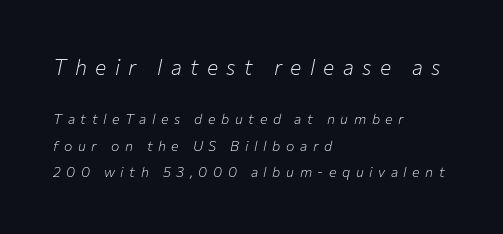
{"italic": "yes", "lean": "right", "slant_degrees": 12, "bold": "no", "underline": "no", "align": "left", "line_spacing_ratio": 1.89, "letter_spacing": "wide", "letter_spacing_em": 0.4, "larger_block": "first", "size_ratio": 1.5, "glyph_px": 21}
